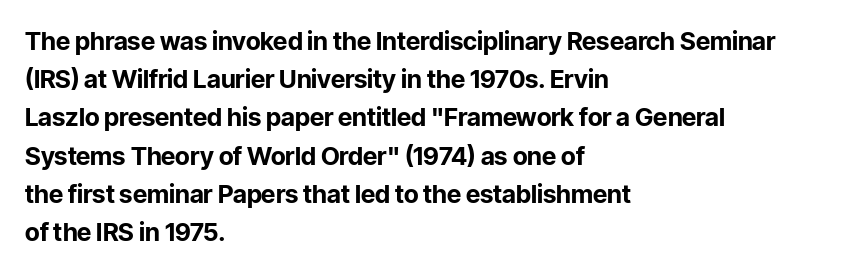
Lines of text with bare space underneath. Quick note: interline space is typical. The line texture is even and compact thanks to regular tracking. The letters stand straight up with perfectly vertical stems. I'd describe the lettering as bold — thick and assertive.
